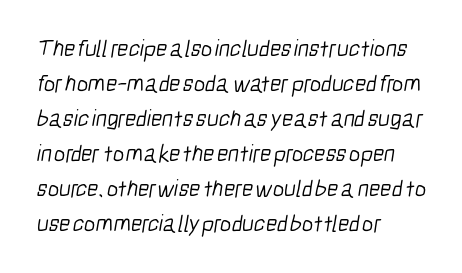
Q: Is the text bold? A: No.
Q: Is the text underlined? A: No.
Q: How is the paragraph aligned? A: Left-aligned.
Q: Is the spacing between letters normal or unusually wide? A: Normal.
Q: Is the spacing between lines tight, normal or loose? A: Normal.
